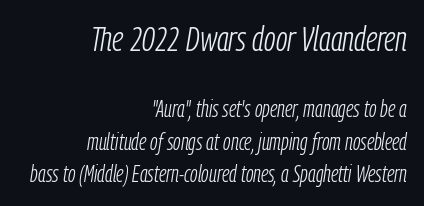
The image shows 35 px light, condensed type, italic (leaning right); set right-aligned, normal line spacing (1.41x), normal letter spacing, not underlined; the first (top) block is 1.52x larger; low stroke contrast and a medium x-height.
